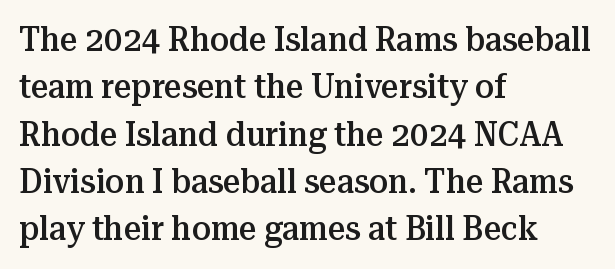
Q: Is the text bold? A: Semi-bold.
Q: Is the text italic (slanted)? A: No, it is upright.
Q: Is the typeface a serif or a sans-serif typeface? A: Serif.
Q: Is the text underlined? A: No.
Q: How is the paragraph aligned? A: Left-aligned.
Q: Is the spacing between letters normal or unusually wide? A: Normal.
Q: Is the spacing between lines tight, normal or loose? A: Normal.
Q: Width (condensed, normal, or wide)? A: Normal.
Q: Stroke contrast? A: Medium.
Q: x-height? A: Medium.
Q: Monospaced? A: No.
